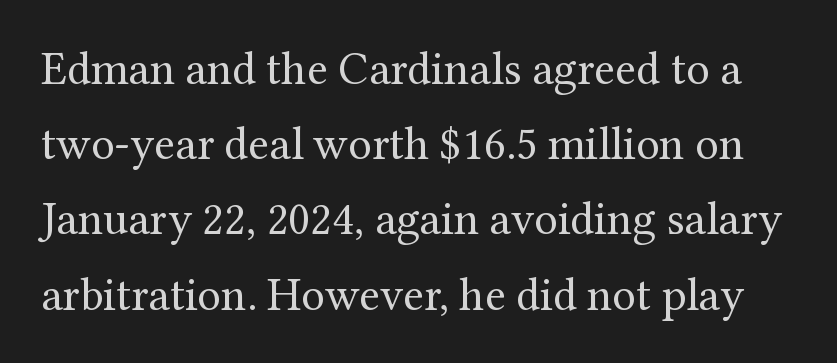
The area under the type is left untouched. The glyphs in this specimen are seriffed. Observe the ordinary spacing: letters are neighbours, not strangers. A light-to-regular cut is what we see here.
